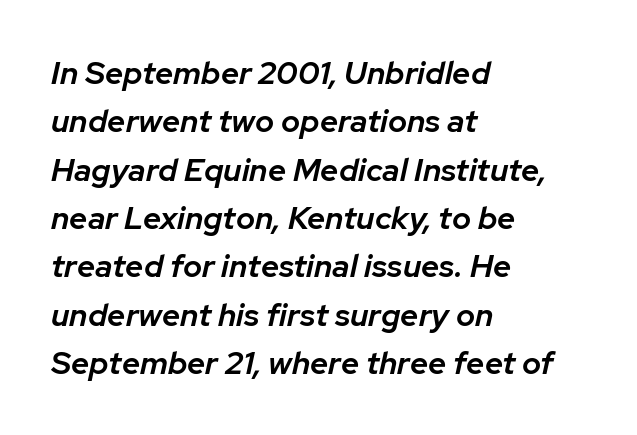
Layout note: lines flush left. The space beneath each line is pristine and unruled. What stands out about the letter spacing? Nothing — it is the standard amount. Does the leading feel generous? No, just average.
